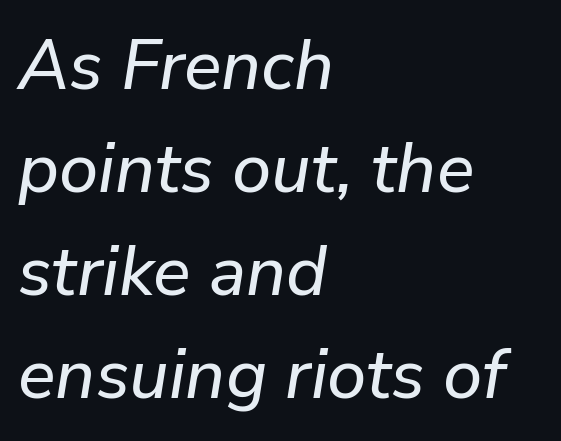
Q: Is the text italic (slanted)? A: Yes, it leans right by about 9 degrees.
Q: Is the text underlined? A: No.
Q: How is the paragraph aligned? A: Left-aligned.
Q: Is the spacing between letters normal or unusually wide? A: Normal.
Q: Is the spacing between lines tight, normal or loose? A: Normal.
Q: Width (condensed, normal, or wide)? A: Normal.
Q: Stroke contrast? A: Low.
Q: x-height? A: Medium.
Q: Monospaced? A: No.
